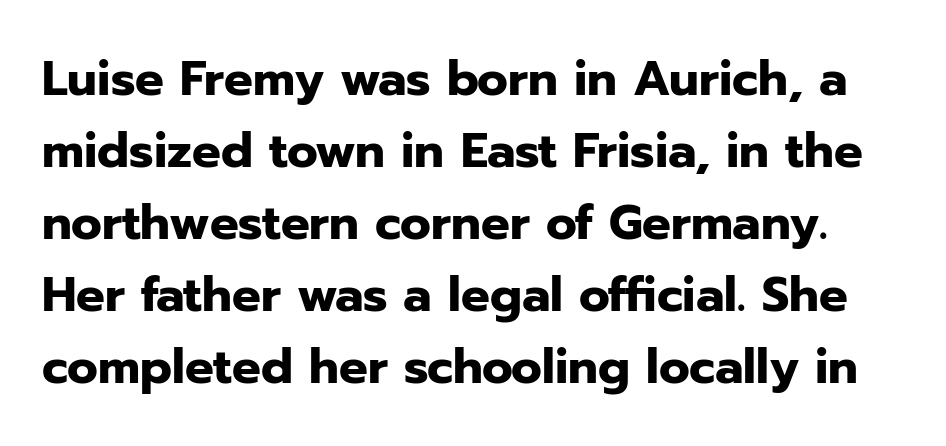
Descenders hang freely into open space. The sample has been set heavy, in full bold. Upright lettering throughout. The letterforms sit shoulder to shoulder at normal distance. Varying glyph widths throughout — classic text-font behaviour.
